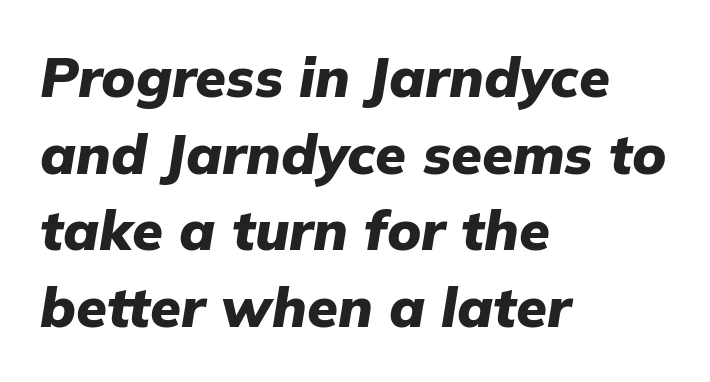
{"italic": "yes", "lean": "right", "slant_degrees": 9, "bold": "yes", "weight": "heavy", "width": "normal", "stroke_contrast": "low", "x_height": "medium", "monospaced": "no", "underline": "no", "align": "left", "line_spacing": "normal", "line_spacing_ratio": 1.37, "letter_spacing": "normal", "letter_spacing_em": 0.0, "glyph_px": 56}
